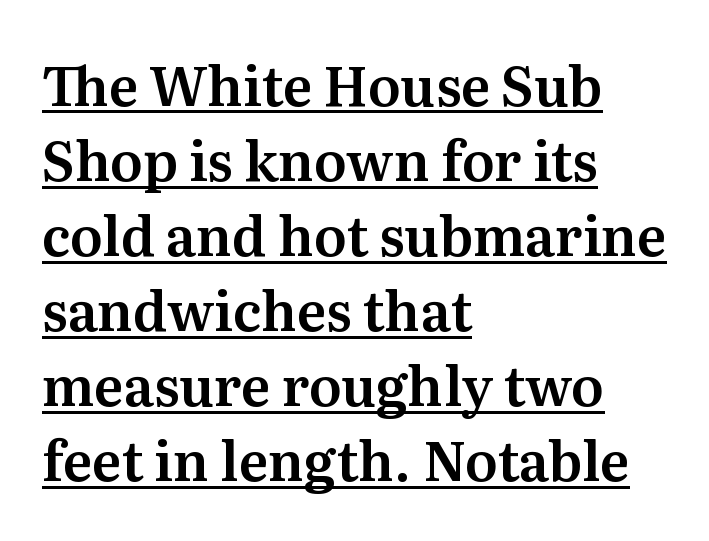
The image shows 54 px serif type, upright; set left-aligned, normal line spacing (1.39x), normal letter spacing, underlined; medium stroke contrast and a medium x-height.
